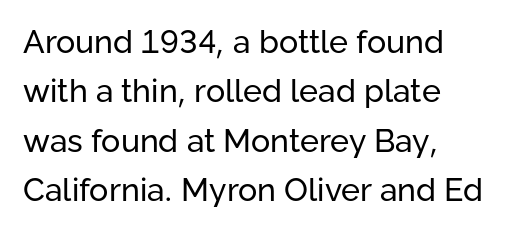
{"serif": "no", "italic": "no", "bold": "no", "weight": "regular", "width": "normal", "stroke_contrast": "low", "x_height": "medium", "monospaced": "no", "underline": "no", "align": "left", "line_spacing": "normal", "line_spacing_ratio": 1.54, "letter_spacing": "normal", "letter_spacing_em": 0.0, "glyph_px": 32}
